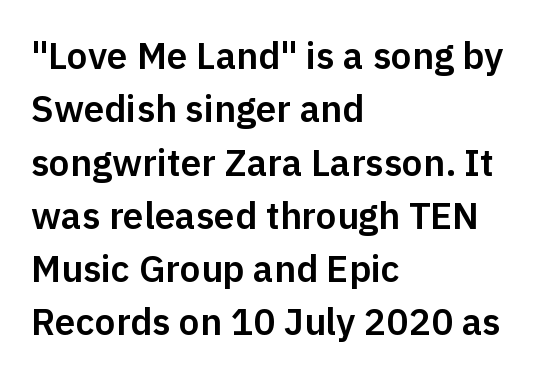
Q: Is the text italic (slanted)? A: No, it is upright.
Q: Is the typeface a serif or a sans-serif typeface? A: Sans-serif.
Q: Is the text underlined? A: No.
Q: How is the paragraph aligned? A: Left-aligned.
Q: Is the spacing between letters normal or unusually wide? A: Normal.
Q: Is the spacing between lines tight, normal or loose? A: Normal.
Q: Width (condensed, normal, or wide)? A: Normal.
Q: Stroke contrast? A: Low.
Q: x-height? A: Medium.
Q: Monospaced? A: No.
